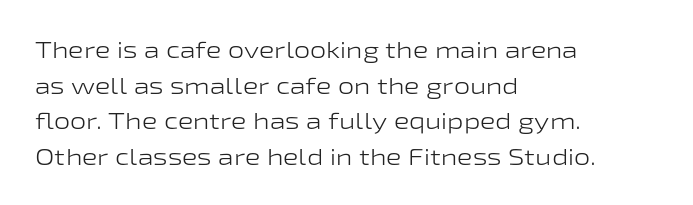
The image shows 23 px text type, upright; set left-aligned, normal line spacing (1.55x), normal letter spacing, not underlined.
